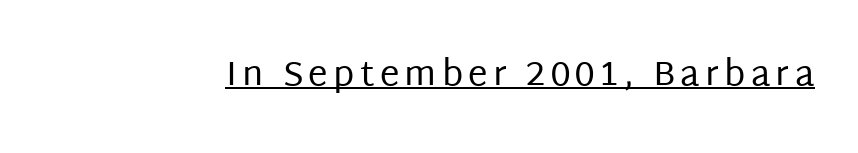
Q: Is the text bold? A: No.
Q: Is the text italic (slanted)? A: No, it is upright.
Q: Is the typeface a serif or a sans-serif typeface? A: Sans-serif.
Q: Is the text underlined? A: Yes.
Q: Width (condensed, normal, or wide)? A: Normal.
Q: Stroke contrast? A: Low.
Q: x-height? A: Large.
Q: Monospaced? A: No.
